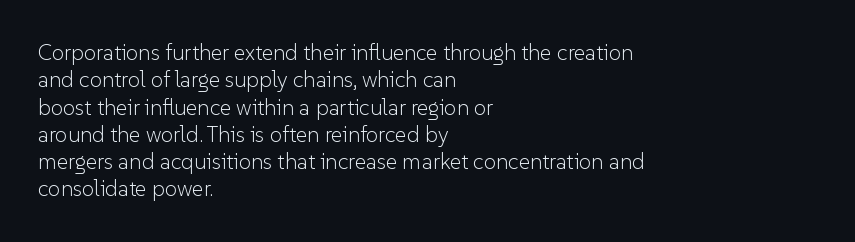
{"italic": "no", "bold": "no", "underline": "no", "align": "left", "line_spacing_ratio": 1.24, "letter_spacing": "normal", "letter_spacing_em": 0.0, "glyph_px": 22}
